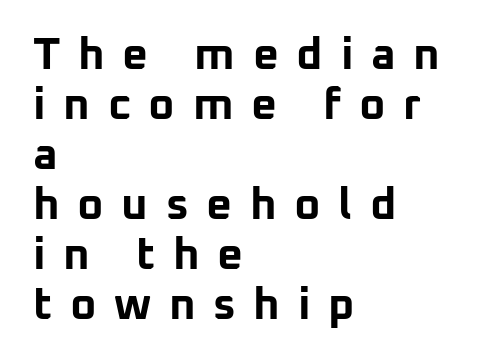
Q: Is the text bold? A: Yes.
Q: Is the text italic (slanted)? A: No, it is upright.
Q: Is the typeface a serif or a sans-serif typeface? A: Sans-serif.
Q: Is the text underlined? A: No.
Q: How is the paragraph aligned? A: Left-aligned.
Q: Is the spacing between letters normal or unusually wide? A: Unusually wide.
Q: Is the spacing between lines tight, normal or loose? A: Tight.
Q: Width (condensed, normal, or wide)? A: Normal.
Q: Stroke contrast? A: Low.
Q: x-height? A: Medium.
Q: Monospaced? A: No.
